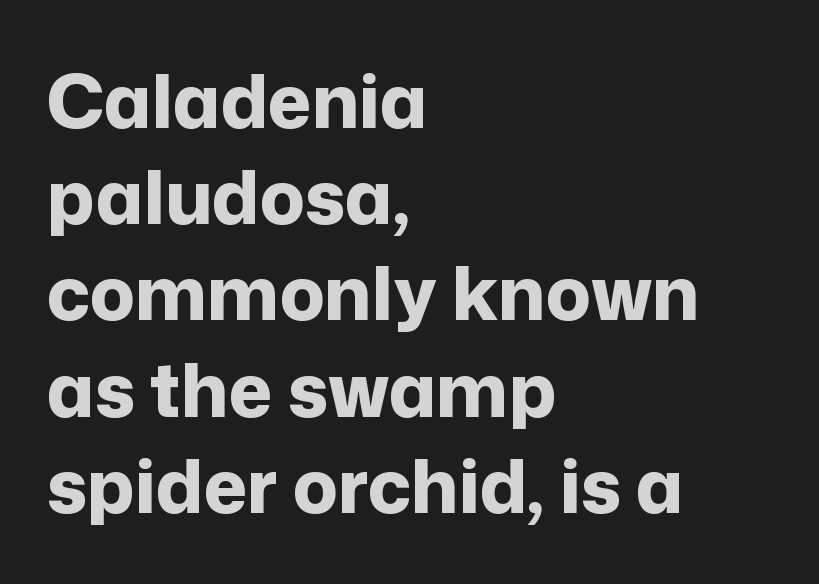
It's the straight-up-and-down kind of type. The space between consecutive lines is moderate. Does the copy run flush right? No — it runs flush left. Underlining? Definitely not there. Grotesque or geometric, the face here clearly has no serifs. Compared with typical body copy, the letter spacing here is the same.
